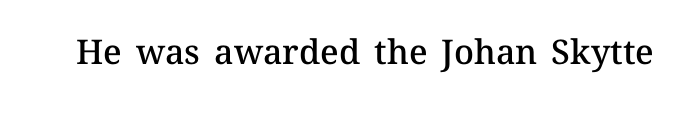
Q: Is the text bold? A: Semi-bold.
Q: Is the text italic (slanted)? A: No, it is upright.
Q: Is the text underlined? A: No.
Q: Is the spacing between letters normal or unusually wide? A: Normal.
Q: Width (condensed, normal, or wide)? A: Normal.
Q: Stroke contrast? A: Medium.
Q: x-height? A: Medium.
Q: Monospaced? A: No.
